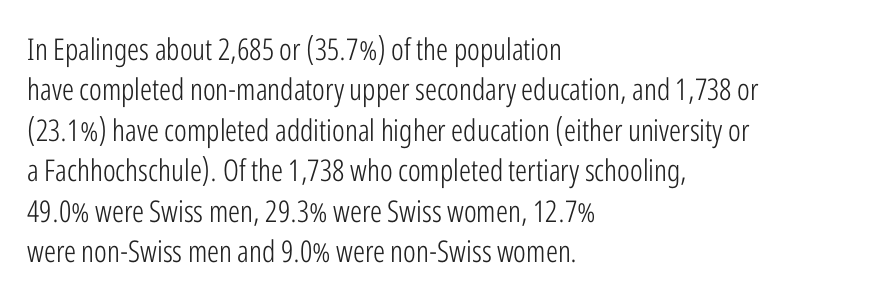
Q: Is the text bold? A: No.
Q: Is the text italic (slanted)? A: No, it is upright.
Q: Is the typeface a serif or a sans-serif typeface? A: Sans-serif.
Q: Is the text underlined? A: No.
Q: How is the paragraph aligned? A: Left-aligned.
Q: Is the spacing between letters normal or unusually wide? A: Normal.
Q: Is the spacing between lines tight, normal or loose? A: Normal.
Q: Width (condensed, normal, or wide)? A: Condensed.
Q: Stroke contrast? A: Low.
Q: x-height? A: Medium.
Q: Monospaced? A: No.
